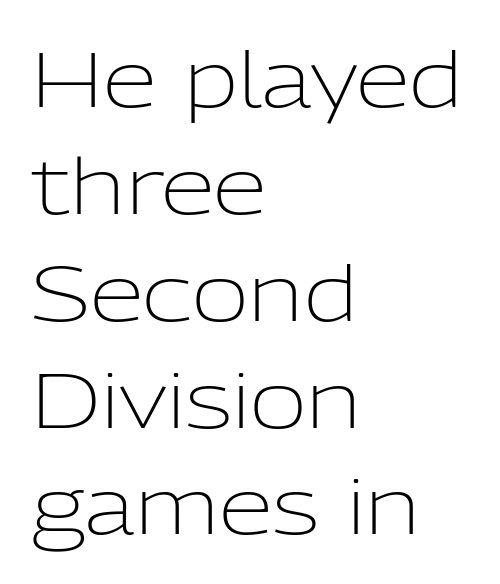
When letters stand straight like this, we call the style roman or upright. Notice how descenders clear the ascenders below comfortably — that's standard leading. Each stroke keeps to a modest, everyday thickness or less. Classification — sans serif. Rule under the text: the space is simply empty. Here the glyphs are tracked normally, forming tight word shapes.
